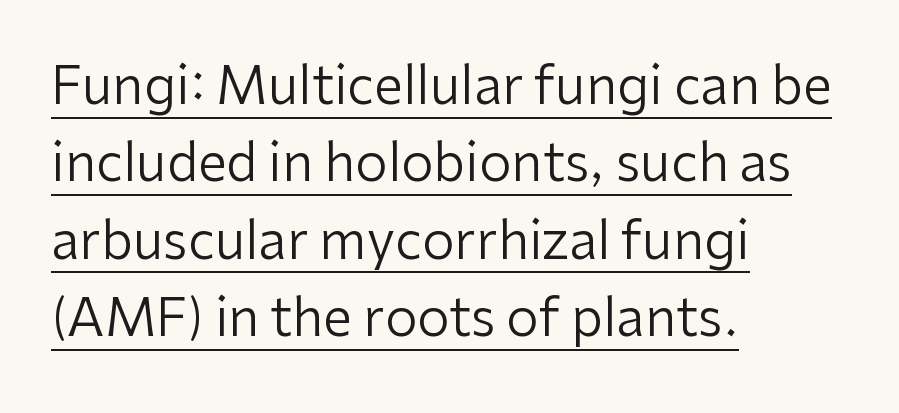
The image shows 52 px regular-weight sans-serif type, upright; set left-aligned, normal line spacing (1.49x), normal letter spacing, underlined; low stroke contrast and a medium x-height.
